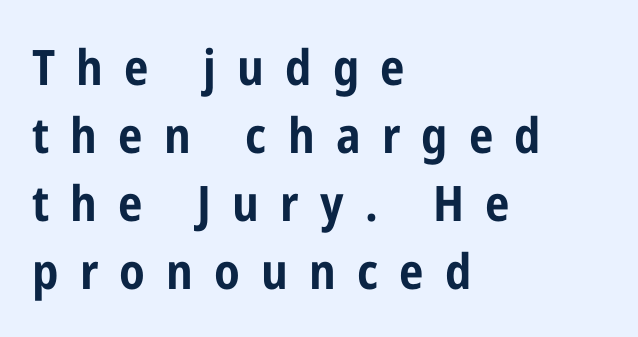
Observe the absence of serifs on each vertical stroke in this sample. Letter spacing: wide. Ordinary non-slanted type is in use. This sample is left-justified, so line endings fall wherever the words run out. The glyphs have the mass of a bold cut.
